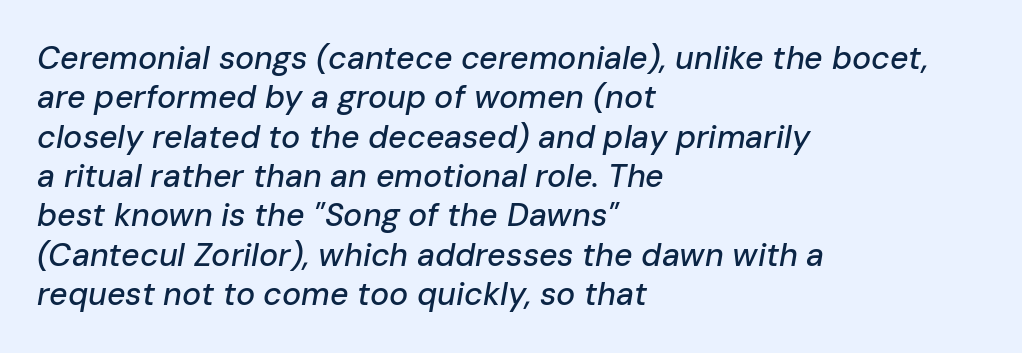
The image shows 32 px text type, italic (leaning right); set left-aligned, line spacing 1.23x, normal letter spacing, not underlined; low stroke contrast and a medium x-height.
